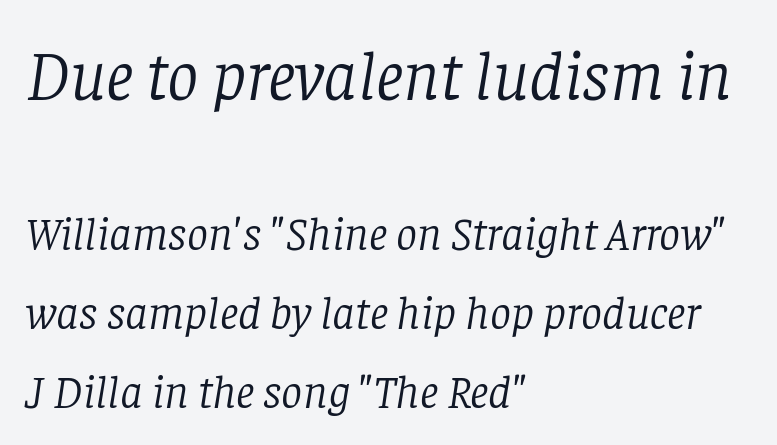
The image shows 70 px light serif type, italic (leaning right); set left-aligned, normal line spacing (1.68x), normal letter spacing, not underlined; the first (top) block is 1.49x larger; low stroke contrast and a large x-height.
